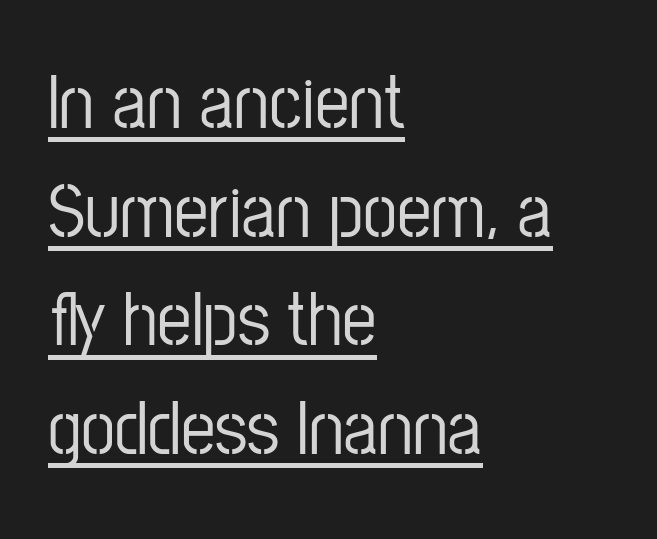
Q: Is the text italic (slanted)? A: No, it is upright.
Q: Is the typeface a serif or a sans-serif typeface? A: Sans-serif.
Q: Is the text underlined? A: Yes.
Q: How is the paragraph aligned? A: Left-aligned.
Q: Is the spacing between letters normal or unusually wide? A: Normal.
Q: Is the spacing between lines tight, normal or loose? A: Normal.
Q: Width (condensed, normal, or wide)? A: Condensed.
Q: Stroke contrast? A: Low.
Q: x-height? A: Medium.
Q: Monospaced? A: No.
